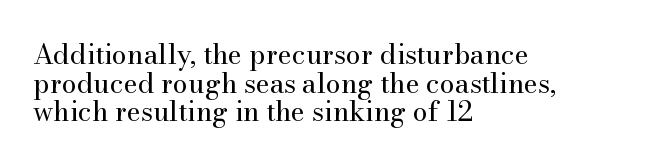
The image shows 27 px text type, upright; set left-aligned, tight line spacing (1.06x), normal letter spacing, not underlined.
